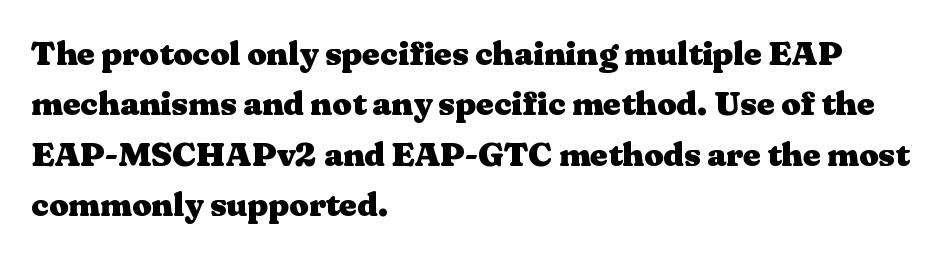
The text block is weighted toward the left margin, trailing off unevenly rightward. A typesetter would call this proportional, since set widths differ per character. Is this a sans? No — the strokes have serifs. Anything drawn beneath the words? Only blank space. Strokes here are thick enough to call this a true bold. A roman cut, with each character standing at attention.
